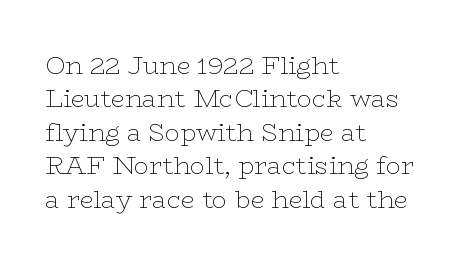
Notice how the stems are strictly vertical — no italics here. Clear beneath every line of the passage. Compared with typical paragraphs, the rows here are spaced about the same. The letters look calm and open, with moderate or lighter stems. Spacing between characters is what you'd get straight out of the box.
